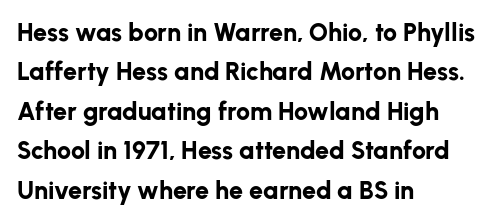
{"italic": "no", "bold": "yes", "underline": "no", "align": "left", "line_spacing": "normal", "line_spacing_ratio": 1.58, "letter_spacing": "normal", "letter_spacing_em": 0.0, "glyph_px": 25}
